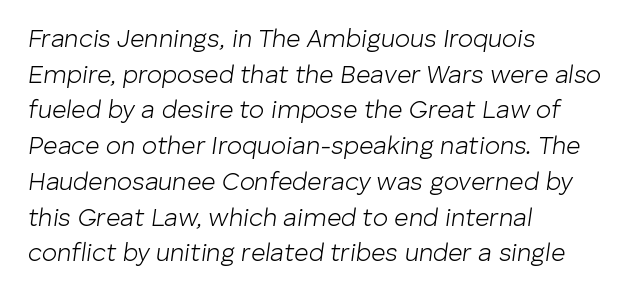
A bare baseline throughout the passage. One-word summary of the alignment: left. In terms of posture, this sample is oblique. Leading matches the norm, producing a regular column.
